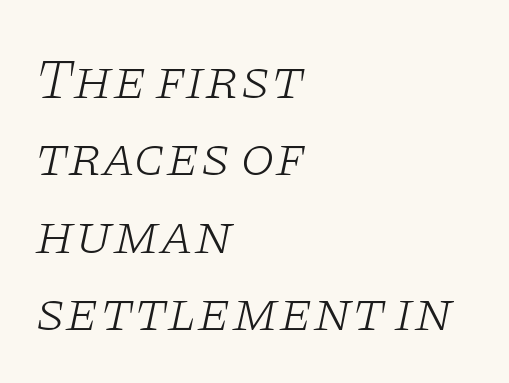
Words float on clear page, feet unadorned. The font's italic variant was chosen for this text. Nothing heavy about these letters — not bold at all. Normally led — the rows are evenly, conventionally spaced. The face used here is seriffed, in the tradition of book romans. Is this a fixed-width face? No — the glyphs have proportional, varying widths.
